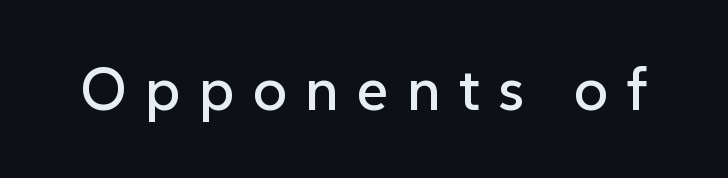
The image shows 61 px sans-serif type, upright; set unusually wide letter spacing (+0.29 em), not underlined; low stroke contrast and a medium x-height.
